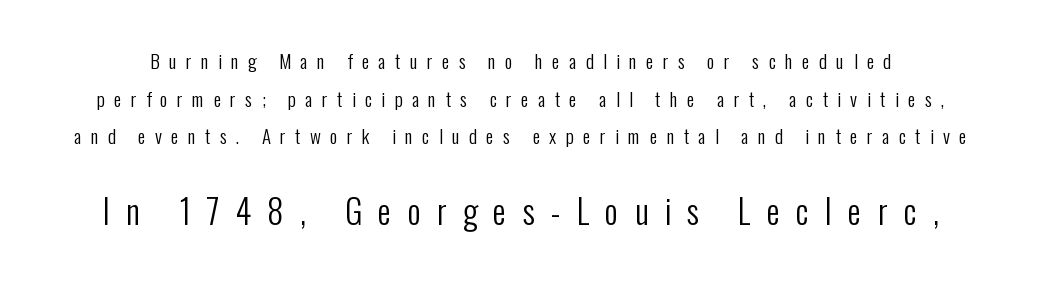
Nope, not italic — everything's standing straight. Loosely led — the rows are spread out. Think of a printed novel: that variable character pitch is what you see here. The letterforms stand isolated, each surrounded by extra space. Is the stroke heavy? The answer is a plain regular-or-lighter.
